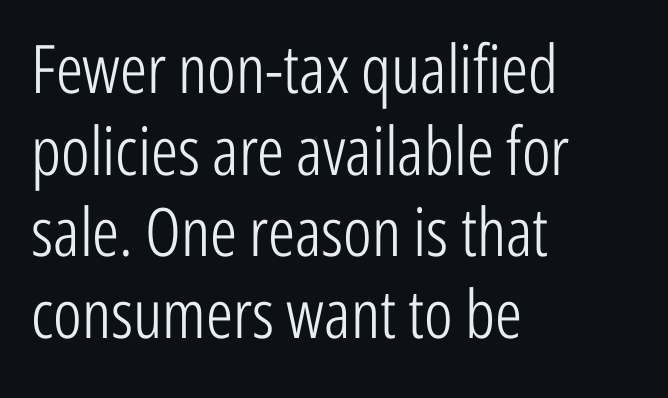
Q: Is the text bold? A: No.
Q: Is the text italic (slanted)? A: No, it is upright.
Q: Is the typeface a serif or a sans-serif typeface? A: Sans-serif.
Q: Is the text underlined? A: No.
Q: How is the paragraph aligned? A: Left-aligned.
Q: Is the spacing between letters normal or unusually wide? A: Normal.
Q: Width (condensed, normal, or wide)? A: Condensed.
Q: Stroke contrast? A: Low.
Q: x-height? A: Medium.
Q: Monospaced? A: No.
